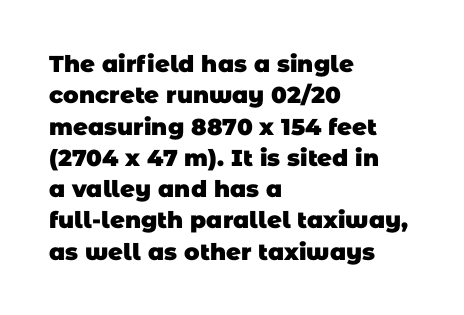
Observe the ordinary spacing: letters are neighbours, not strangers. Is the block centered? No — it sits flush against the left margin. Regular leading. Descender tails drop into unmarked territory. Heavy-handed strokes throughout: this text is bold.
